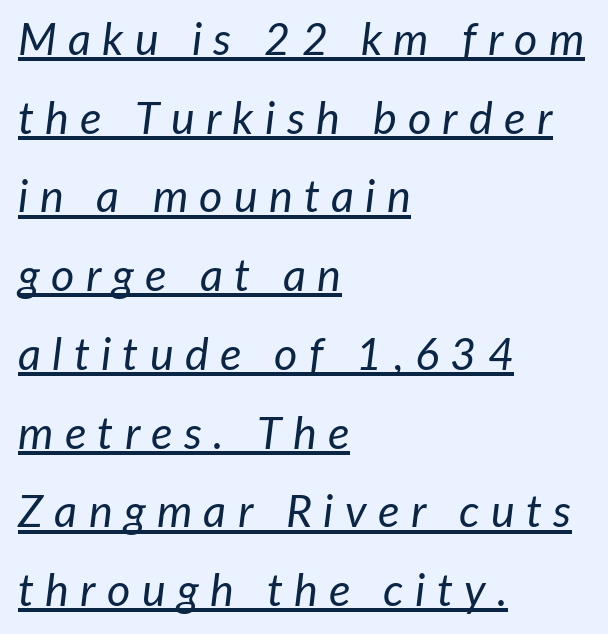
{"italic": "yes", "lean": "right", "slant_degrees": 7, "bold": "no", "weight": "regular", "width": "normal", "stroke_contrast": "low", "x_height": "medium", "monospaced": "no", "underline": "yes", "align": "left", "line_spacing_ratio": 1.75, "letter_spacing": "wide", "letter_spacing_em": 0.25, "glyph_px": 45}
